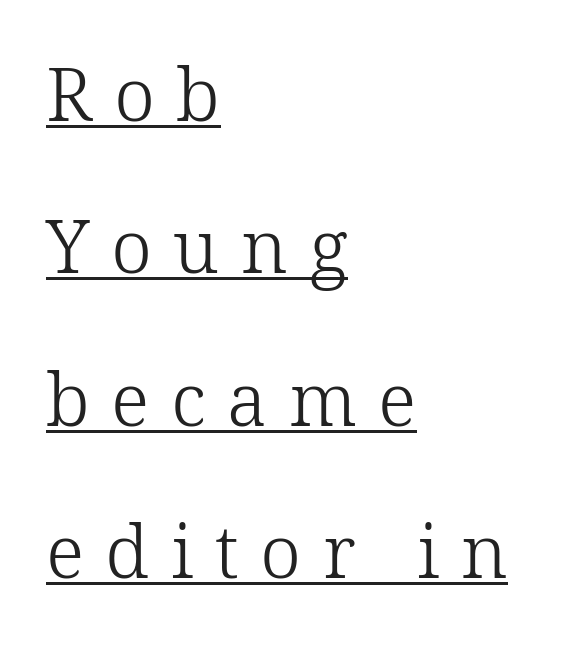
{"serif": "yes", "italic": "no", "bold": "no", "weight": "light", "width": "normal", "stroke_contrast": "low", "x_height": "medium", "monospaced": "no", "underline": "yes", "align": "left", "line_spacing": "loose", "line_spacing_ratio": 2.06, "letter_spacing": "wide", "letter_spacing_em": 0.29, "glyph_px": 74}
